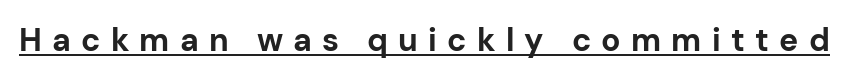
The image shows 32 px bold sans-serif type, upright; set unusually wide letter spacing (+0.32 em), underlined; low stroke contrast and a medium x-height.
